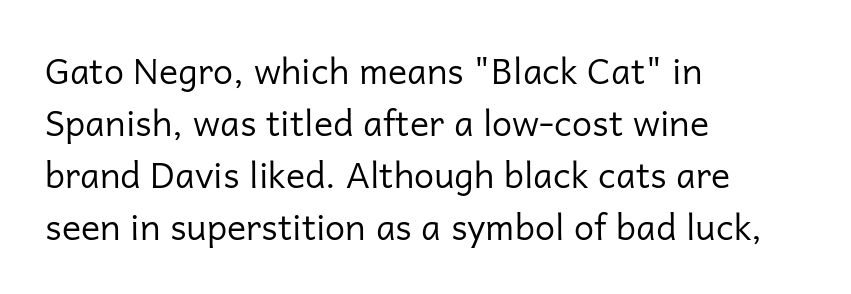
The image shows 36 px regular-weight sans-serif type, upright; set left-aligned, normal line spacing (1.44x), normal letter spacing, not underlined; low stroke contrast and a medium x-height.
